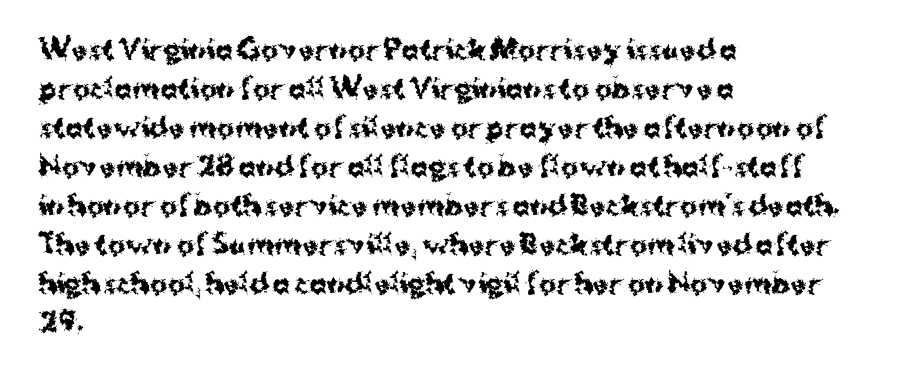
Successive baselines arrive at the customary interval. Nope, not italic — everything's standing straight. Stroke thickness is high; the sample reads as a true bold. Line starts are locked; line ends wander. Clear beneath every line of the passage. The line texture is even and compact thanks to regular tracking.
